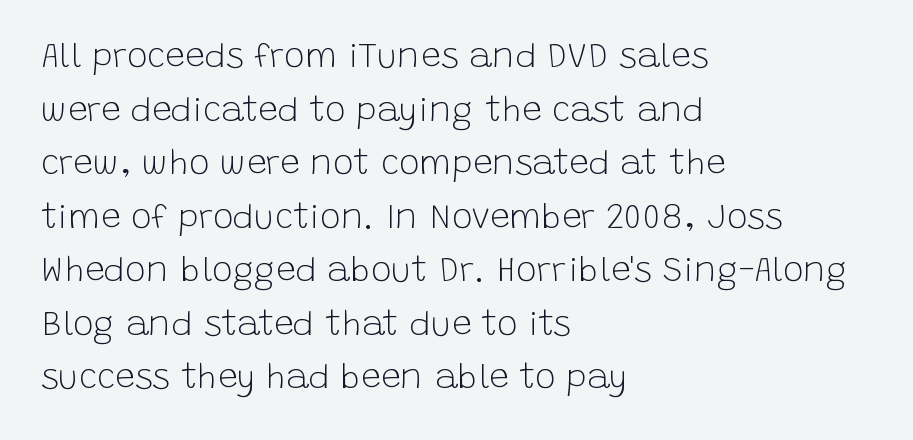
The image shows 35 px light sans-serif type, upright; set left-aligned, normal line spacing (1.53x), normal letter spacing, not underlined; low stroke contrast and a large x-height.
